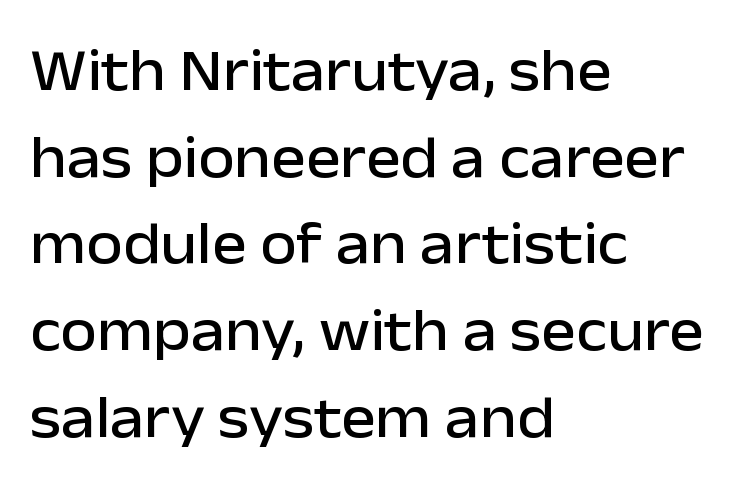
Q: Is the text italic (slanted)? A: No, it is upright.
Q: Is the typeface a serif or a sans-serif typeface? A: Sans-serif.
Q: Is the text underlined? A: No.
Q: How is the paragraph aligned? A: Left-aligned.
Q: Is the spacing between letters normal or unusually wide? A: Normal.
Q: Is the spacing between lines tight, normal or loose? A: Normal.
Q: Width (condensed, normal, or wide)? A: Normal.
Q: Stroke contrast? A: Low.
Q: x-height? A: Medium.
Q: Monospaced? A: No.
